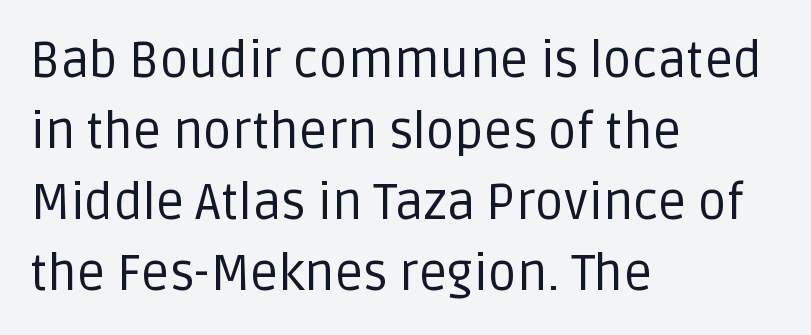
Q: Is the text bold? A: No.
Q: Is the text italic (slanted)? A: No, it is upright.
Q: Is the typeface a serif or a sans-serif typeface? A: Sans-serif.
Q: Is the text underlined? A: No.
Q: How is the paragraph aligned? A: Left-aligned.
Q: Is the spacing between letters normal or unusually wide? A: Normal.
Q: Is the spacing between lines tight, normal or loose? A: Normal.
Q: Width (condensed, normal, or wide)? A: Normal.
Q: Stroke contrast? A: Low.
Q: x-height? A: Large.
Q: Monospaced? A: No.
